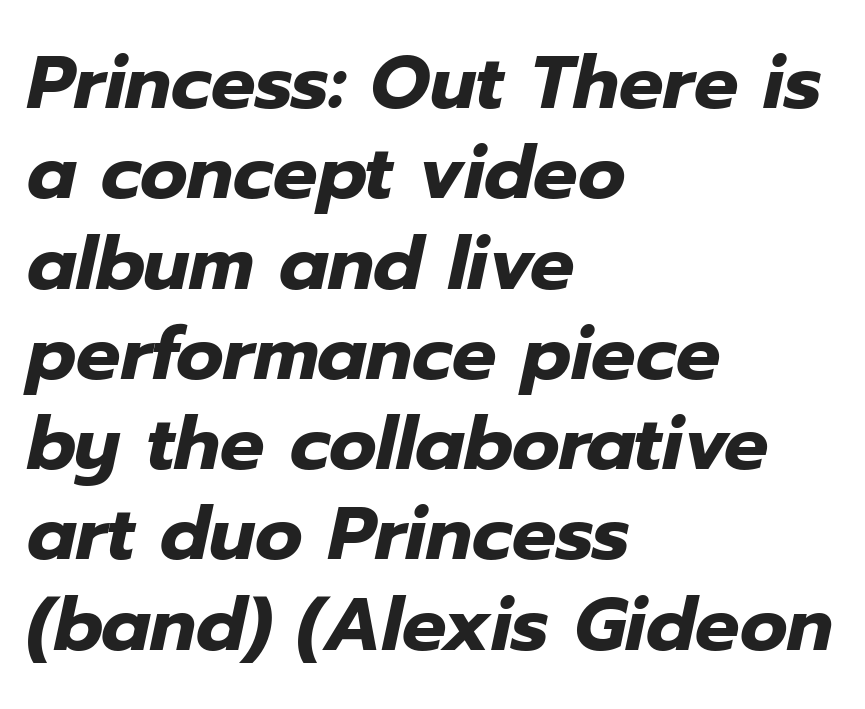
The paragraph has a hard left edge and a soft right edge. Character widths vary here, with narrow letters taking less room than wide ones. The passage shown is emphatically bold. Compared with ordinary roman type, these characters are visibly tilted. Tracking here is standard; glyphs follow each other at the usual distance. Rule under the text: the space is simply empty.
